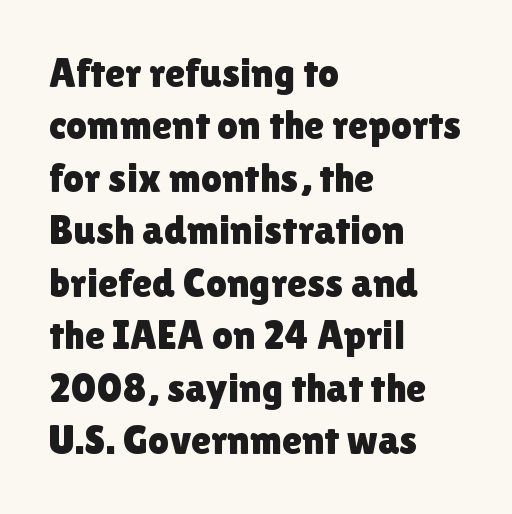
The image shows 41 px sans-serif type, upright; set left-aligned, normal line spacing (1.28x), normal letter spacing, not underlined; a medium x-height.
